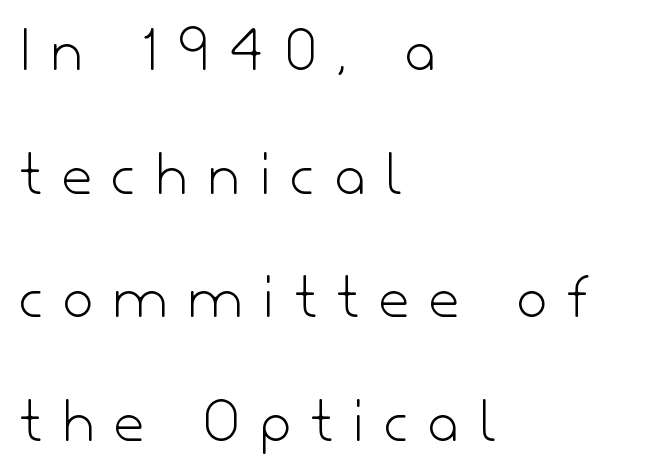
Q: Is the text bold? A: No.
Q: Is the text italic (slanted)? A: No, it is upright.
Q: Is the typeface a serif or a sans-serif typeface? A: Sans-serif.
Q: Is the text underlined? A: No.
Q: How is the paragraph aligned? A: Left-aligned.
Q: Is the spacing between letters normal or unusually wide? A: Unusually wide.
Q: Is the spacing between lines tight, normal or loose? A: Loose.
Q: Width (condensed, normal, or wide)? A: Normal.
Q: Stroke contrast? A: Low.
Q: x-height? A: Small.
Q: Monospaced? A: No.
